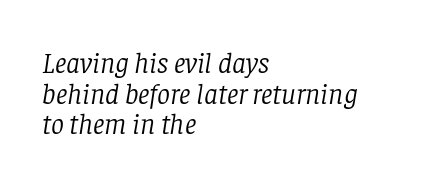
{"serif": "yes", "italic": "yes", "lean": "right", "slant_degrees": 8, "bold": "no", "weight": "light", "width": "normal", "stroke_contrast": "low", "x_height": "large", "monospaced": "no", "underline": "no", "align": "left", "line_spacing": "tight", "line_spacing_ratio": 1.06, "letter_spacing": "normal", "letter_spacing_em": 0.0, "glyph_px": 29}
